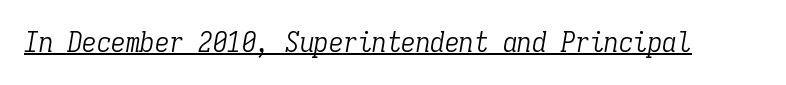
Is there an underline? Yes — a line sits under the letters. This sample uses plain, unmodified letter spacing. The typography opts for an oblique posture over an upright one. Here the designer chose a console-style face with uniform glyph widths. Small tapered or slab feet sit at the stroke ends, so this counts as serif. No chunkiness to these letters — they're not bold.
